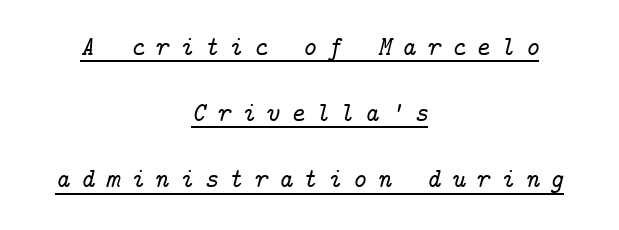
Q: Is the text italic (slanted)? A: Yes, it leans right by about 14 degrees.
Q: Is the text underlined? A: Yes.
Q: How is the paragraph aligned? A: Centered.
Q: Is the spacing between letters normal or unusually wide? A: Unusually wide.
Q: Is the spacing between lines tight, normal or loose? A: Loose.
